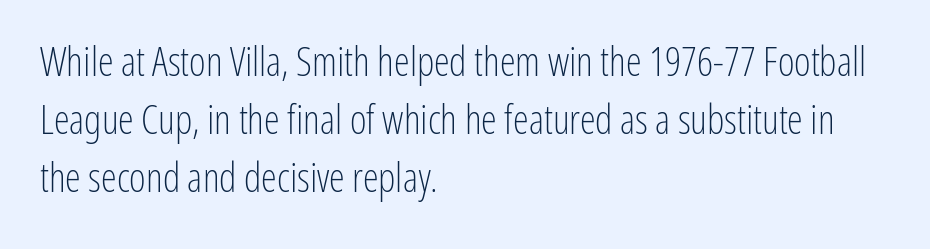
Q: Is the text bold? A: No.
Q: Is the text italic (slanted)? A: No, it is upright.
Q: Is the typeface a serif or a sans-serif typeface? A: Sans-serif.
Q: Is the text underlined? A: No.
Q: How is the paragraph aligned? A: Left-aligned.
Q: Is the spacing between letters normal or unusually wide? A: Normal.
Q: Is the spacing between lines tight, normal or loose? A: Normal.
Q: Width (condensed, normal, or wide)? A: Condensed.
Q: Stroke contrast? A: Low.
Q: x-height? A: Medium.
Q: Monospaced? A: No.
